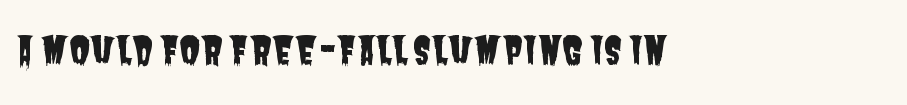
The image shows 37 px condensed sans-serif type; set left-aligned, normal letter spacing, not underlined; low stroke contrast and a large x-height.
